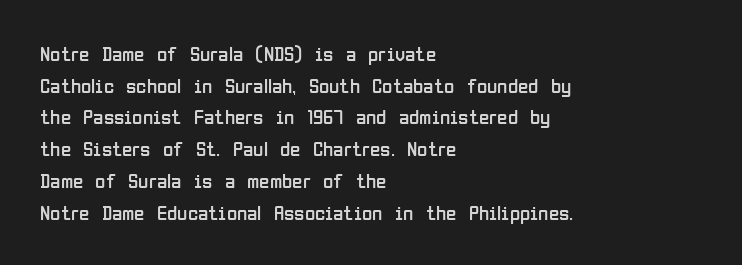
{"italic": "no", "bold": "no", "underline": "no", "align": "left", "line_spacing": "normal", "line_spacing_ratio": 1.51, "letter_spacing": "normal", "letter_spacing_em": 0.0, "glyph_px": 21}
